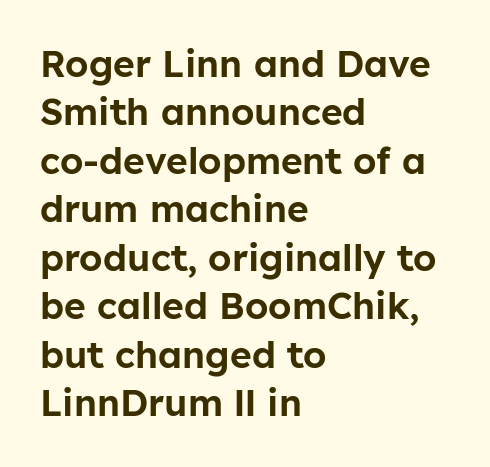
Q: Is the text italic (slanted)? A: No, it is upright.
Q: Is the typeface a serif or a sans-serif typeface? A: Sans-serif.
Q: Is the text underlined? A: No.
Q: How is the paragraph aligned? A: Left-aligned.
Q: Is the spacing between letters normal or unusually wide? A: Normal.
Q: Is the spacing between lines tight, normal or loose? A: Normal.
Q: Width (condensed, normal, or wide)? A: Normal.
Q: Stroke contrast? A: Low.
Q: x-height? A: Medium.
Q: Monospaced? A: No.
